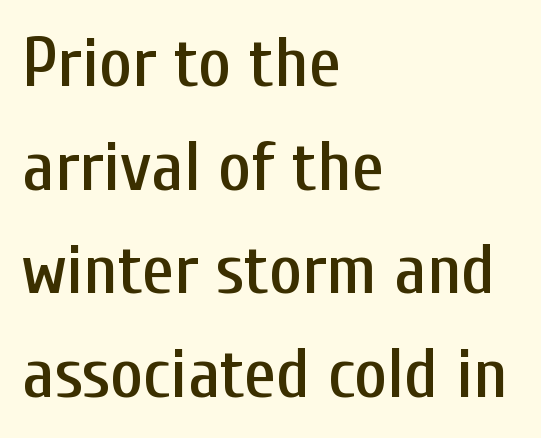
Is the block centered? No — it sits flush against the left margin. Standard letterfit; no display-style spreading of the glyphs. The foot of each line stays bare and open. A typesetter would call this proportional, since set widths differ per character. Each new line begins a customary step beneath the previous one.
